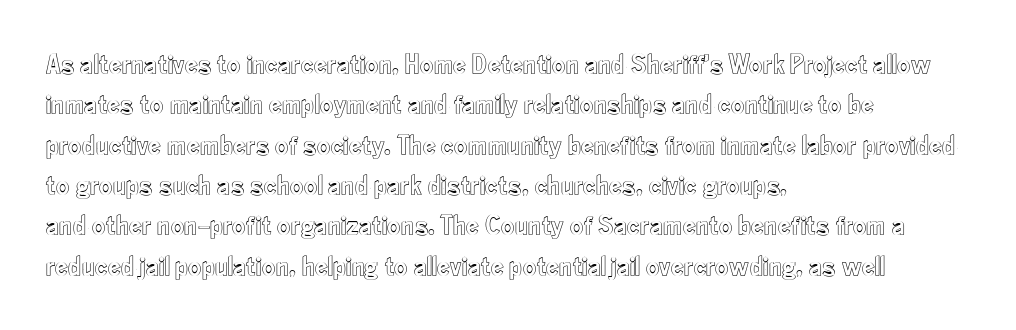
Q: Is the text italic (slanted)? A: No, it is upright.
Q: Is the text underlined? A: No.
Q: How is the paragraph aligned? A: Left-aligned.
Q: Is the spacing between letters normal or unusually wide? A: Normal.
Q: Is the spacing between lines tight, normal or loose? A: Normal.
Q: Width (condensed, normal, or wide)? A: Condensed.
Q: x-height? A: Small.
Q: Monospaced? A: No.
